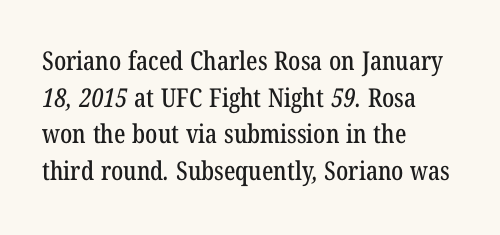
Q: Is the text underlined? A: No.
Q: How is the paragraph aligned? A: Left-aligned.
Q: Is the spacing between letters normal or unusually wide? A: Normal.
Q: Is the spacing between lines tight, normal or loose? A: Normal.
